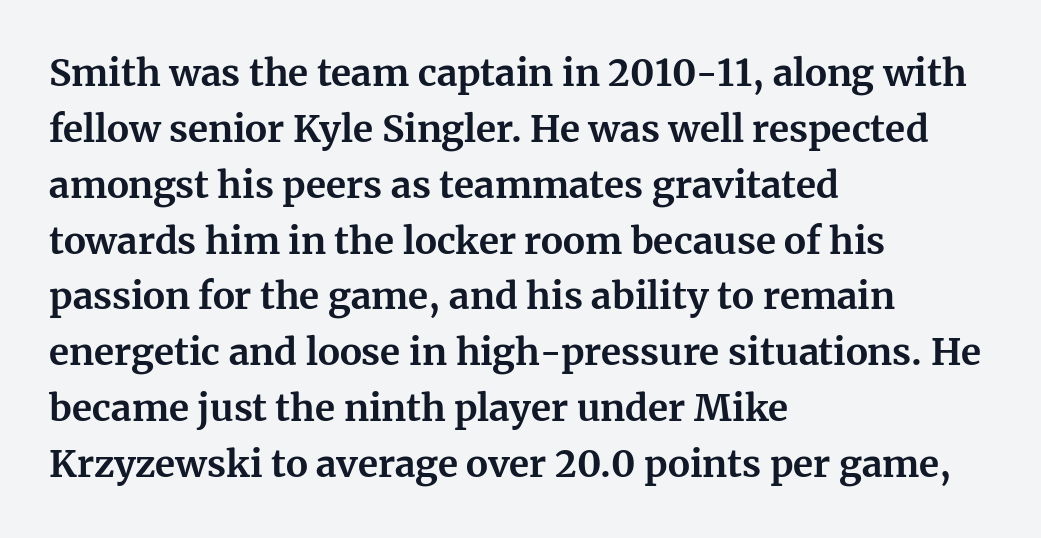
{"serif": "yes", "italic": "no", "bold": "yes", "weight": "bold", "width": "normal", "stroke_contrast": "medium", "x_height": "medium", "monospaced": "no", "underline": "no", "align": "left", "line_spacing": "normal", "line_spacing_ratio": 1.51, "letter_spacing": "normal", "letter_spacing_em": 0.0, "glyph_px": 37}
